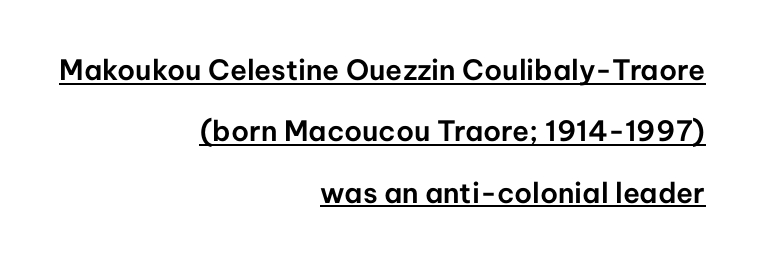
The image shows 28 px sans-serif type, upright; set right-aligned, loose line spacing (2.19x), normal letter spacing, underlined; low stroke contrast and a medium x-height.
